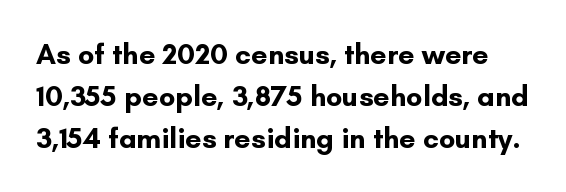
{"serif": "no", "italic": "no", "bold": "yes", "weight": "bold", "width": "normal", "stroke_contrast": "low", "x_height": "small", "monospaced": "no", "underline": "no", "line_spacing": "normal", "line_spacing_ratio": 1.44, "letter_spacing": "normal", "letter_spacing_em": 0.0, "glyph_px": 29}
